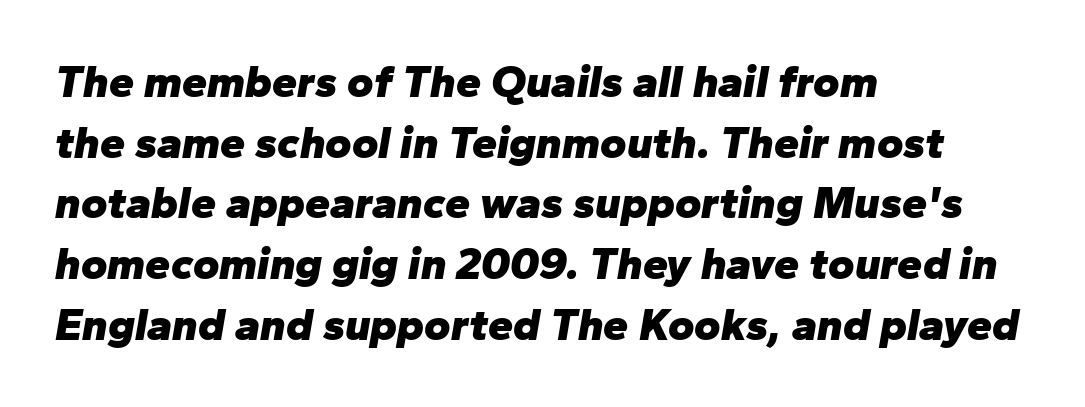
{"italic": "yes", "lean": "right", "slant_degrees": 10, "bold": "yes", "weight": "heavy", "width": "normal", "stroke_contrast": "low", "x_height": "medium", "monospaced": "no", "underline": "no", "align": "left", "line_spacing": "normal", "line_spacing_ratio": 1.35, "letter_spacing": "normal", "letter_spacing_em": 0.0, "glyph_px": 45}
